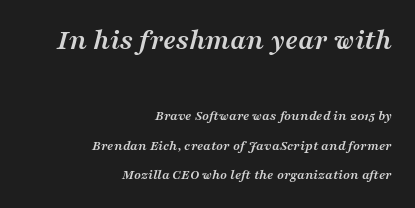
The image shows 29 px semibold, wide serif type, italic (leaning right); set right-aligned, loose line spacing (2.11x), normal letter spacing, not underlined; the first (top) block is 2.07x larger; medium stroke contrast and a medium x-height.
